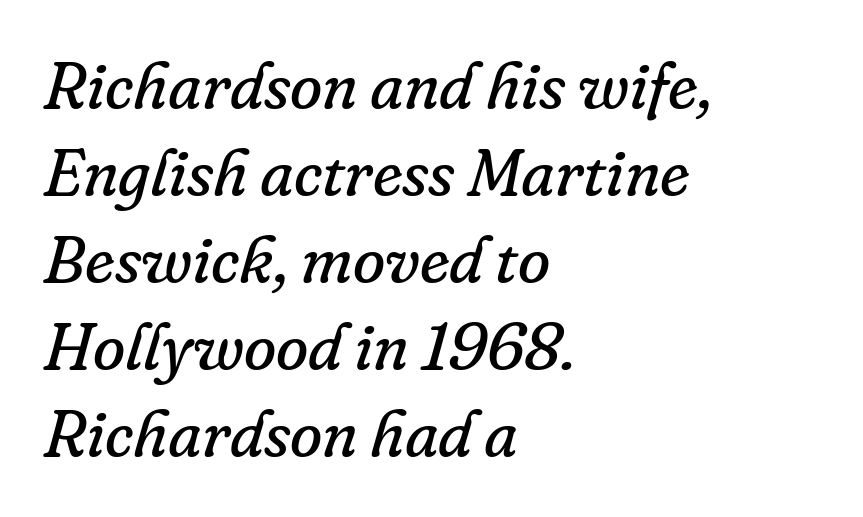
Standard letterfit; no display-style spreading of the glyphs. The designer went with a serif here, giving each stem small feet. The rows are spaced the way most documents space them. Unmarked baselines from the first word to the last. In terms of posture, this sample is oblique. These lines are rendered in a variable-pitch font.
